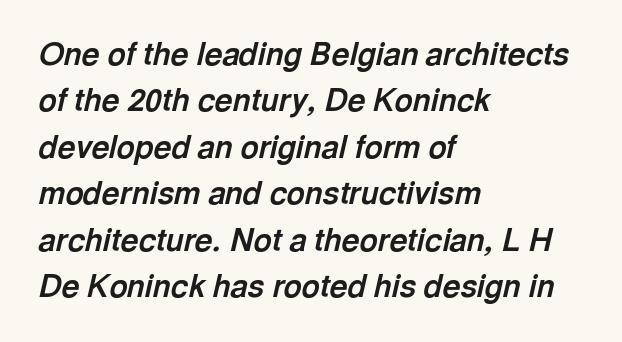
{"italic": "yes", "lean": "right", "slant_degrees": 13, "bold": "yes", "weight": "bold", "width": "normal", "x_height": "medium", "monospaced": "no", "underline": "no", "align": "left", "line_spacing": "normal", "line_spacing_ratio": 1.5, "letter_spacing": "normal", "letter_spacing_em": 0.0, "glyph_px": 31}
